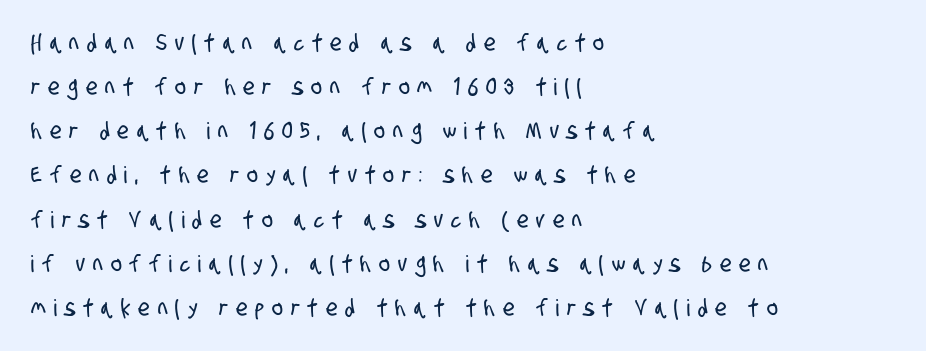
Q: Is the text underlined? A: No.
Q: How is the paragraph aligned? A: Left-aligned.
Q: Is the spacing between letters normal or unusually wide? A: Unusually wide.
Q: Is the spacing between lines tight, normal or loose? A: Loose.
